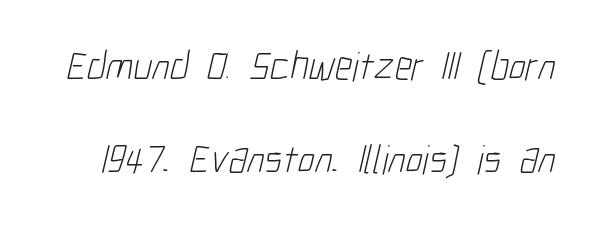
Q: Is the text bold? A: No.
Q: Is the typeface a serif or a sans-serif typeface? A: Sans-serif.
Q: Is the text underlined? A: No.
Q: Is the spacing between letters normal or unusually wide? A: Normal.
Q: Is the spacing between lines tight, normal or loose? A: Loose.
Q: Width (condensed, normal, or wide)? A: Condensed.
Q: Stroke contrast? A: Low.
Q: x-height? A: Medium.
Q: Monospaced? A: No.
